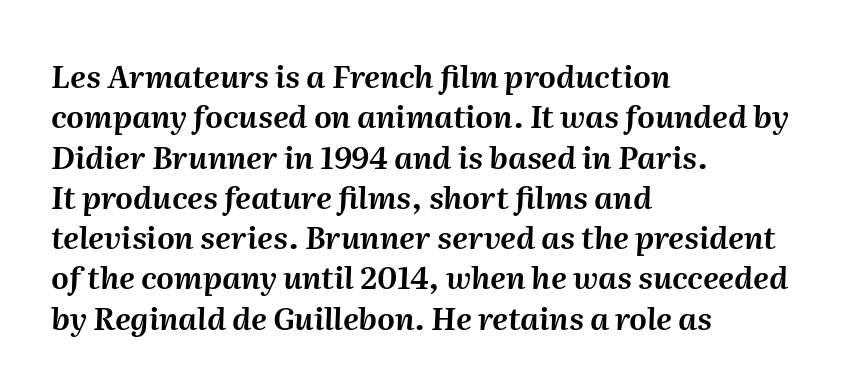
The image shows 31 px text type, italic (leaning right); set left-aligned, normal line spacing (1.3x), normal letter spacing, not underlined; medium stroke contrast and a medium x-height.
